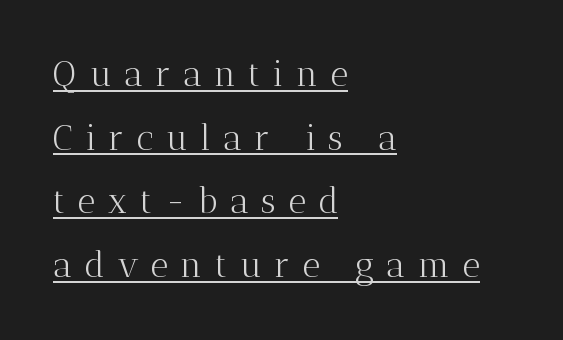
Q: Is the text bold? A: No.
Q: Is the text italic (slanted)? A: No, it is upright.
Q: Is the typeface a serif or a sans-serif typeface? A: Serif.
Q: Is the text underlined? A: Yes.
Q: How is the paragraph aligned? A: Left-aligned.
Q: Is the spacing between letters normal or unusually wide? A: Unusually wide.
Q: Width (condensed, normal, or wide)? A: Normal.
Q: Stroke contrast? A: Medium.
Q: x-height? A: Medium.
Q: Monospaced? A: No.
